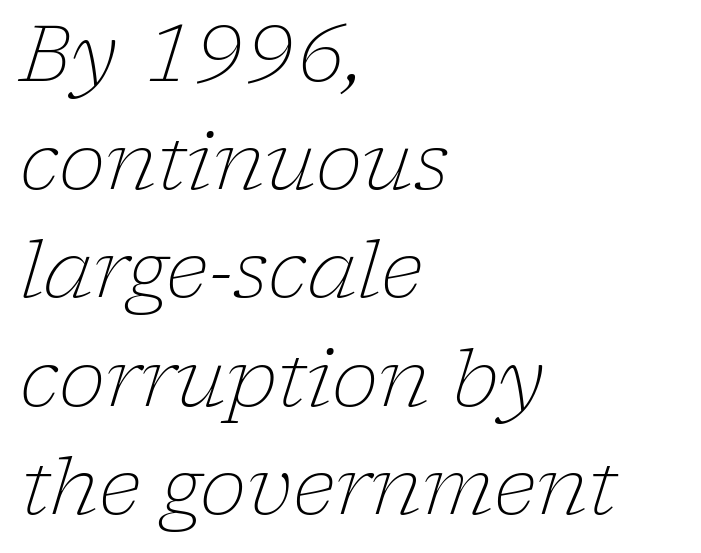
The image shows 79 px light serif type, italic (leaning right); set left-aligned, normal line spacing (1.37x), normal letter spacing, not underlined; low stroke contrast and a medium x-height.
